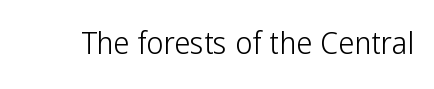
{"serif": "no", "italic": "no", "bold": "no", "weight": "light", "width": "condensed", "stroke_contrast": "low", "x_height": "medium", "monospaced": "no", "underline": "no", "letter_spacing": "normal", "letter_spacing_em": 0.0, "glyph_px": 32}
